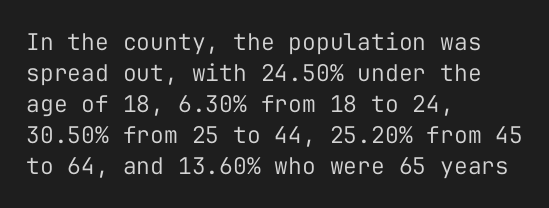
{"italic": "no", "bold": "no", "underline": "no", "align": "left", "line_spacing": "normal", "line_spacing_ratio": 1.35, "letter_spacing": "normal", "letter_spacing_em": 0.0, "glyph_px": 23}
